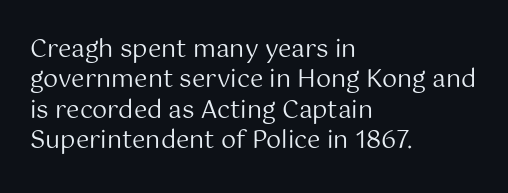
The image shows 24 px text type, upright; set left-aligned, normal line spacing (1.27x), normal letter spacing, not underlined.
